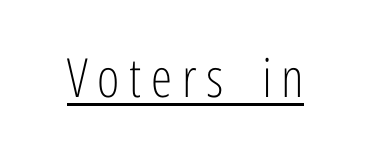
The image shows 54 px light, condensed sans-serif type, upright; set underlined; low stroke contrast and a medium x-height.
